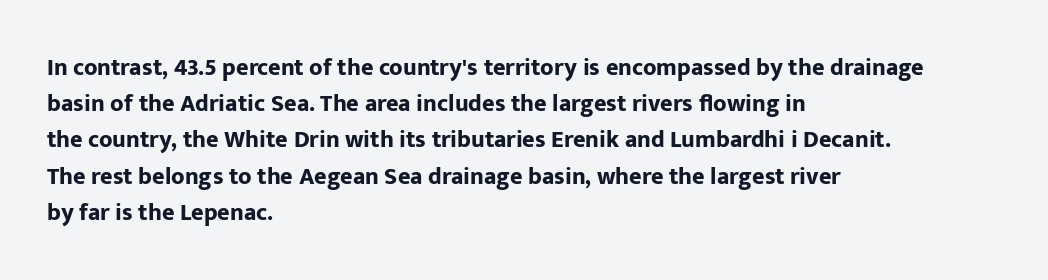
The vertical gap from one line to the next is medium. In terms of posture, this sample is upright. Look at the stroke-to-counter ratio: heavy, a bold. Clear beneath every line of the passage. Casual observation: everything's shoved over to the left. You could call the tracking neutral — neither tight nor loose.
